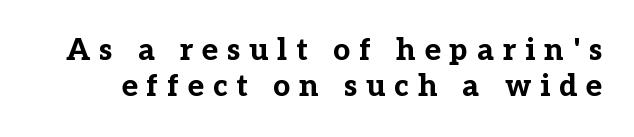
Q: Is the text bold? A: Yes.
Q: Is the text italic (slanted)? A: No, it is upright.
Q: Is the typeface a serif or a sans-serif typeface? A: Serif.
Q: Is the text underlined? A: No.
Q: Is the spacing between letters normal or unusually wide? A: Unusually wide.
Q: Width (condensed, normal, or wide)? A: Normal.
Q: Stroke contrast? A: Low.
Q: x-height? A: Medium.
Q: Monospaced? A: No.
